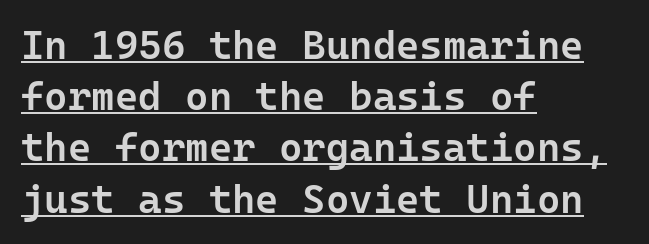
The rendering keeps characters at their native spacing. Horizontally, the lines are justified to the leading edge only. The face used here is a sans, in the tradition of grotesques and geometrics. Successive baselines arrive at the customary interval. Is there any slant? The stems are plumb. In designer terms, the underline attribute is active on this setting.
